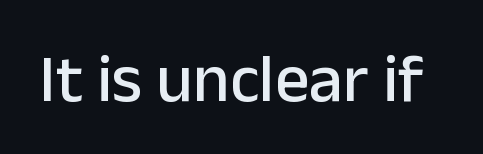
{"serif": "no", "italic": "no", "width": "normal", "stroke_contrast": "low", "x_height": "medium", "monospaced": "no", "underline": "no", "letter_spacing": "normal", "letter_spacing_em": 0.0, "glyph_px": 68}
